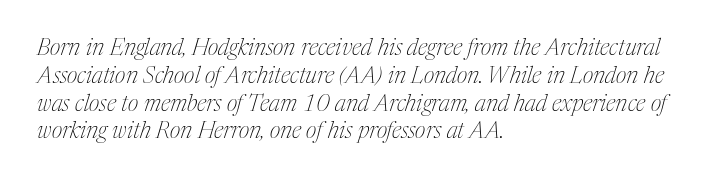
Q: Is the text bold? A: No.
Q: Is the text italic (slanted)? A: Yes, it leans right by about 17 degrees.
Q: Is the text underlined? A: No.
Q: How is the paragraph aligned? A: Left-aligned.
Q: Is the spacing between letters normal or unusually wide? A: Normal.
